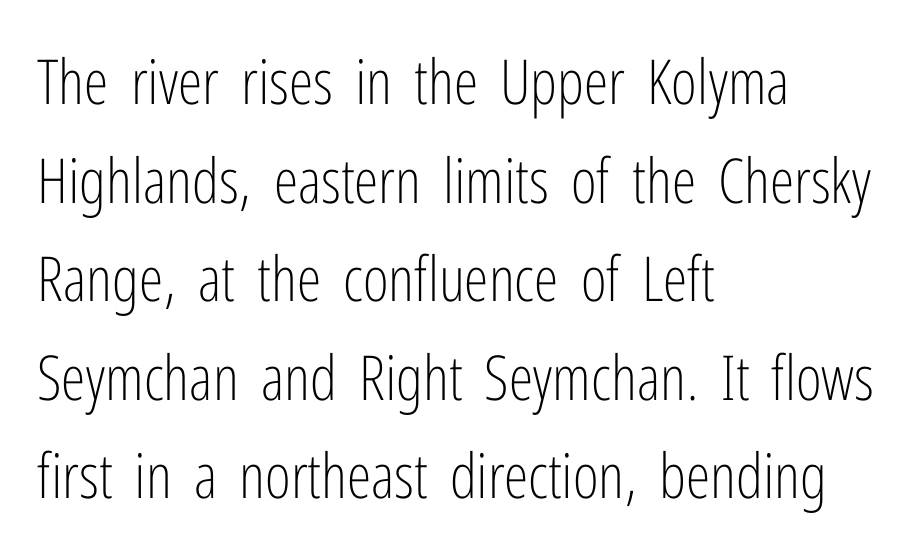
Horizontal bands of white between lines are of average thickness. No extra ink here — the face is not bold. Each letter keeps its own natural width here, so spacing adapts to shape. This rendering employs a face without finishing strokes, i.e., a sans-serif.
